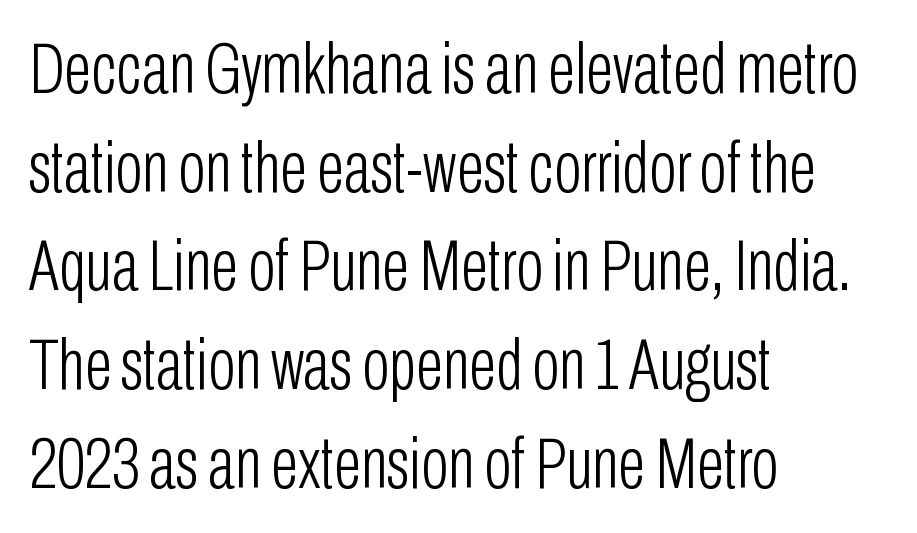
The foot of each line stays bare and open. Proportional: the letters do not fall into vertical columns. Line starts are locked; line ends wander. Summary of weight: not heavy and not bold. Stroke terminals: plain, sans-serif. The block of text has a typical density, with ordinary space between rows.
